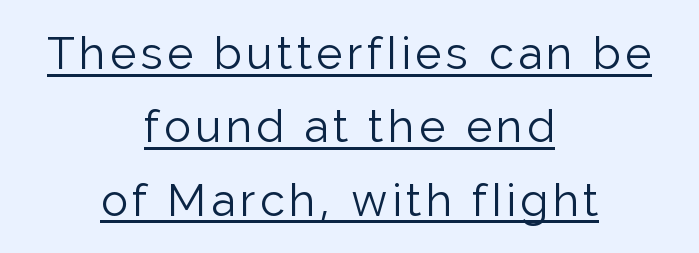
{"serif": "no", "italic": "no", "bold": "no", "weight": "light", "width": "normal", "stroke_contrast": "low", "x_height": "medium", "monospaced": "no", "underline": "yes", "align": "center", "line_spacing": "normal", "line_spacing_ratio": 1.63, "glyph_px": 45}
